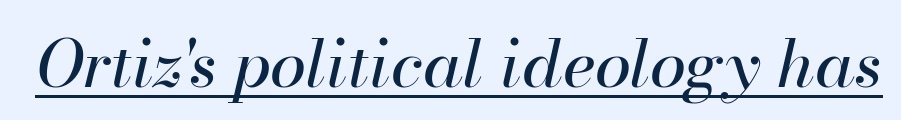
Letters have the restrained weight of plain body copy at most. Short note: letters normally spaced. This is oblique type, the kind used for emphasis or titles. The letters advance in unequal steps, a hallmark of proportional type. This is underlined copy, the kind a proofreader might mark for attention.
